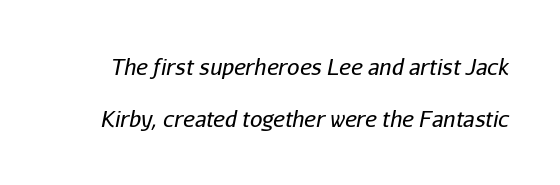
Is there much room between lines? Yes — plenty of vertical air separates them. Tracking here is standard; glyphs follow each other at the usual distance. The gap between lines stays unmarked. Summary of weight: not heavy and not bold. These lines were composed using italics.
